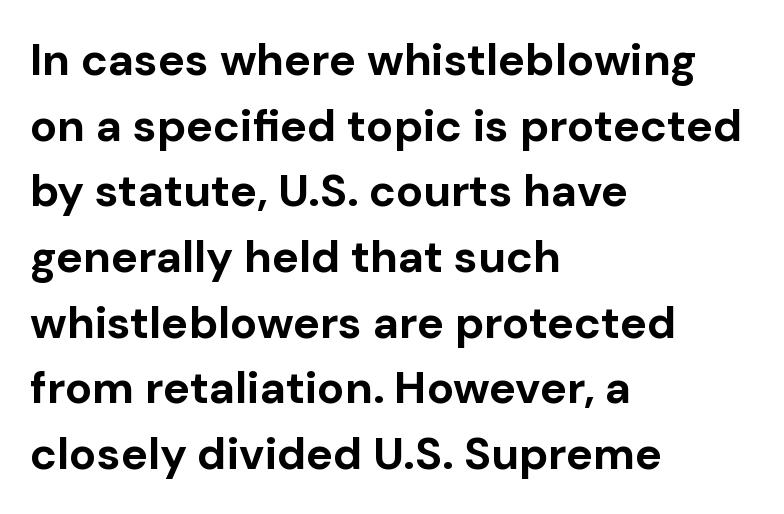
{"serif": "no", "italic": "no", "bold": "yes", "weight": "bold", "width": "normal", "stroke_contrast": "low", "x_height": "medium", "monospaced": "no", "underline": "no", "align": "left", "line_spacing": "normal", "line_spacing_ratio": 1.46, "letter_spacing": "normal", "letter_spacing_em": 0.0, "glyph_px": 45}
